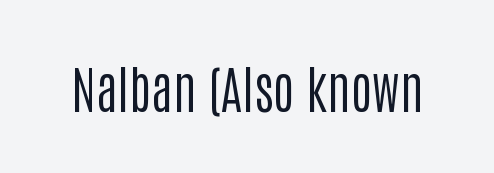
The image shows 51 px regular-weight, condensed sans-serif type, upright; set normal letter spacing, not underlined; low stroke contrast and a large x-height.
